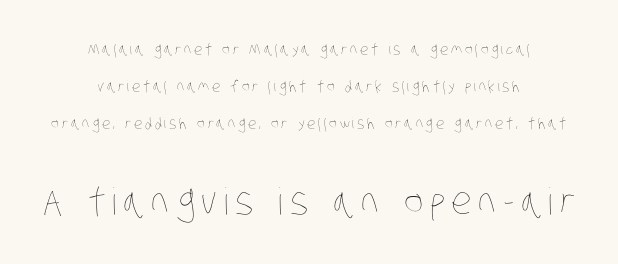
Q: Is the text bold? A: No.
Q: Is the text underlined? A: No.
Q: How is the paragraph aligned? A: Centered.
Q: Is the spacing between lines tight, normal or loose? A: Loose.
Q: Which block of text is set in a larger size, the first (top) or the second (bottom)? A: The second (bottom) one.
Q: Width (condensed, normal, or wide)? A: Condensed.
Q: Stroke contrast? A: Low.
Q: x-height? A: Large.
Q: Monospaced? A: No.
